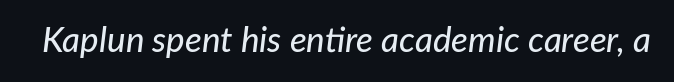
Q: Is the text italic (slanted)? A: Yes, it leans right by about 7 degrees.
Q: Is the text underlined? A: No.
Q: Is the spacing between letters normal or unusually wide? A: Normal.
Q: Width (condensed, normal, or wide)? A: Normal.
Q: Stroke contrast? A: Low.
Q: x-height? A: Medium.
Q: Monospaced? A: No.
